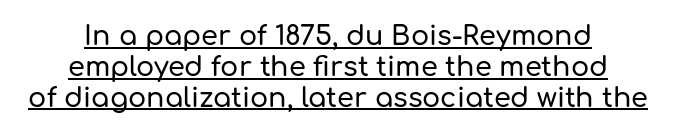
{"italic": "no", "underline": "yes", "line_spacing": "tight", "line_spacing_ratio": 1.14, "letter_spacing": "normal", "letter_spacing_em": 0.0, "glyph_px": 27}
